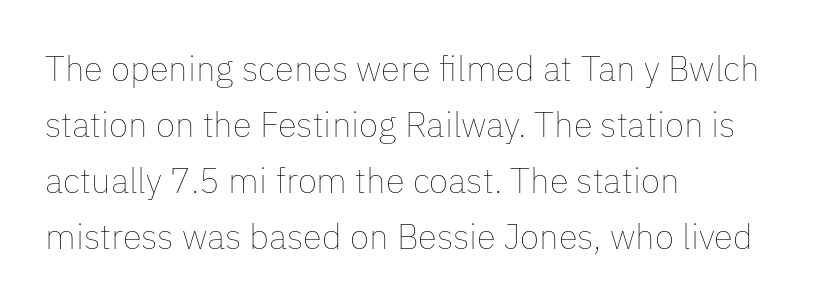
Q: Is the text bold? A: No.
Q: Is the text italic (slanted)? A: No, it is upright.
Q: Is the text underlined? A: No.
Q: How is the paragraph aligned? A: Left-aligned.
Q: Is the spacing between letters normal or unusually wide? A: Normal.
Q: Is the spacing between lines tight, normal or loose? A: Normal.
Q: Width (condensed, normal, or wide)? A: Normal.
Q: Stroke contrast? A: Low.
Q: x-height? A: Medium.
Q: Monospaced? A: No.
